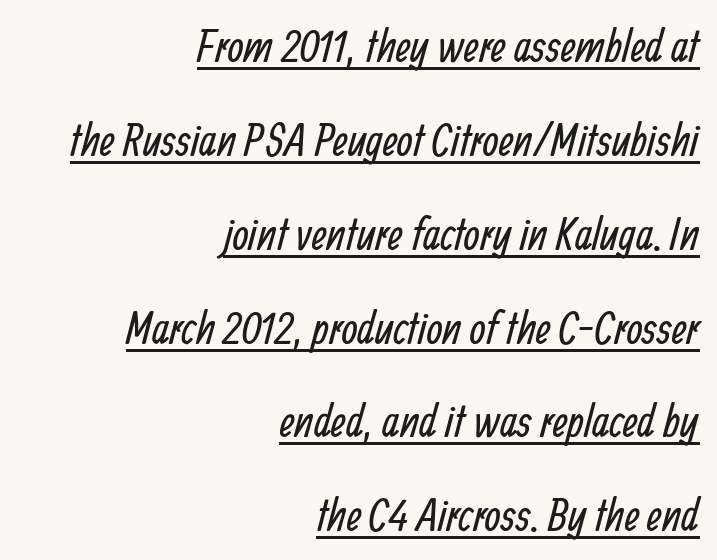
A typesetter would call this leading open, well beyond the default. These lines keep a tight, regular rhythm from letter to letter. In CSS terms this would be text-align: right. Beneath each row of characters lies a ruled line.
